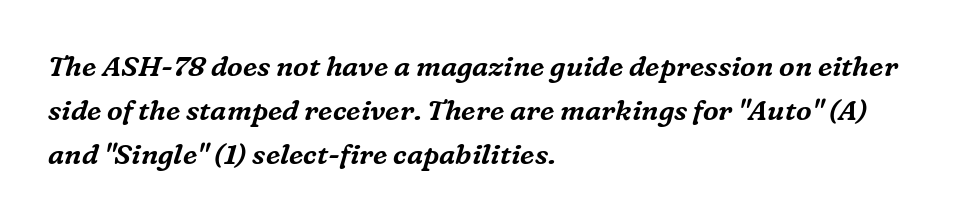
Q: Is the text italic (slanted)? A: Yes, it leans right by about 16 degrees.
Q: Is the typeface a serif or a sans-serif typeface? A: Serif.
Q: Is the text underlined? A: No.
Q: How is the paragraph aligned? A: Left-aligned.
Q: Is the spacing between letters normal or unusually wide? A: Normal.
Q: Is the spacing between lines tight, normal or loose? A: Normal.
Q: Width (condensed, normal, or wide)? A: Normal.
Q: Stroke contrast? A: Medium.
Q: x-height? A: Medium.
Q: Monospaced? A: No.
